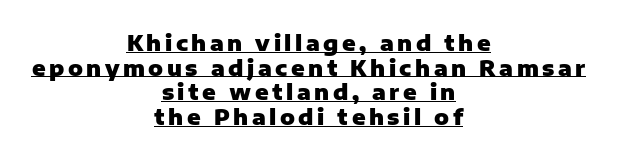
Line starts and ends both wander, symmetrically. Characters remain perfectly vertical along every line. This sample carries an underscore along the baseline area. Is the type bold? Yes — the strokes are clearly thick and heavy. Baseline-to-baseline distance is barely more than the letter height.
